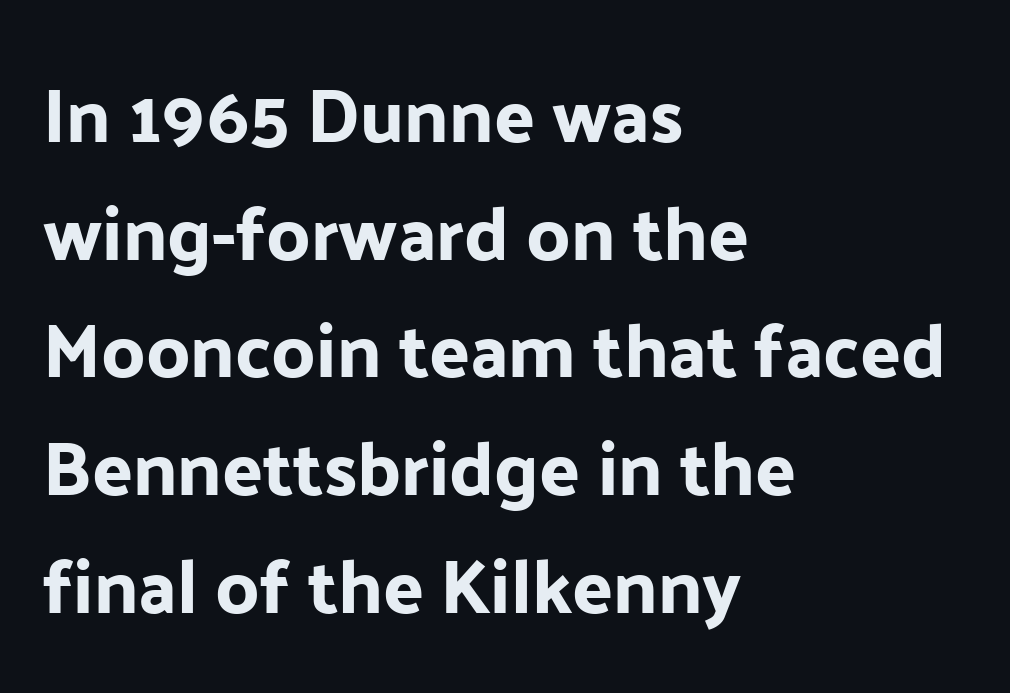
{"serif": "no", "italic": "no", "width": "normal", "stroke_contrast": "low", "x_height": "medium", "monospaced": "no", "underline": "no", "align": "left", "line_spacing": "normal", "line_spacing_ratio": 1.57, "letter_spacing": "normal", "letter_spacing_em": 0.0, "glyph_px": 75}
